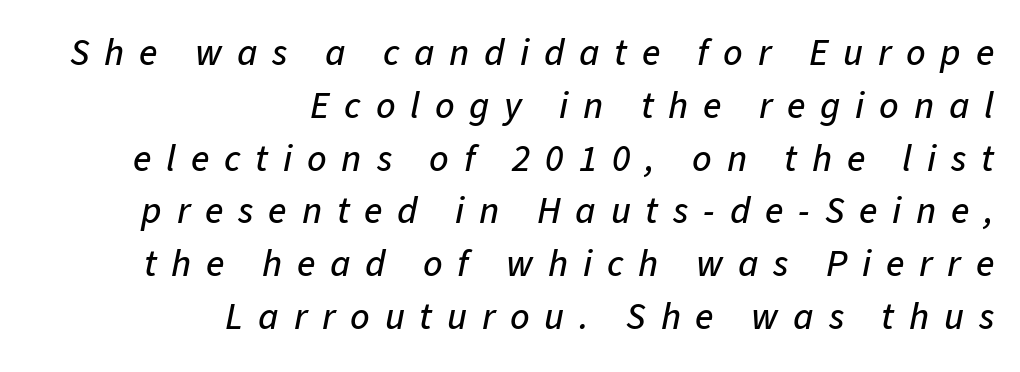
The image shows 38 px text type, italic (leaning right); set right-aligned, normal line spacing (1.39x), unusually wide letter spacing (+0.39 em), not underlined; low stroke contrast and a medium x-height.
